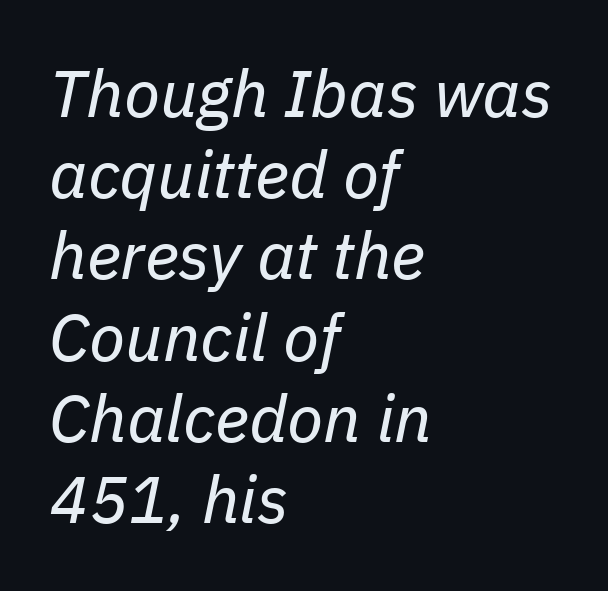
Layout note: lines flush left. Here the glyphs are tracked normally, forming tight word shapes. The letters advance in unequal steps, a hallmark of proportional type. Has an underline been added? It has not.
